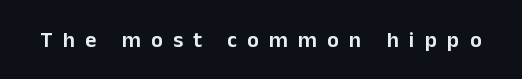
The image shows 22 px text type, upright; set unusually wide letter spacing (+0.47 em), not underlined.
